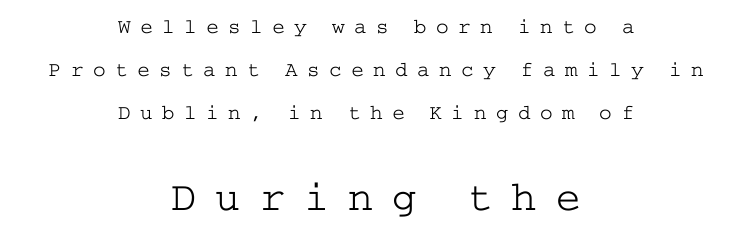
The image shows 42 px light, wide serif type, upright; set centered, loose line spacing (2.05x), unusually wide letter spacing (+0.45 em), not underlined; the second (bottom) block is 2.0x larger; low stroke contrast and a medium x-height.
